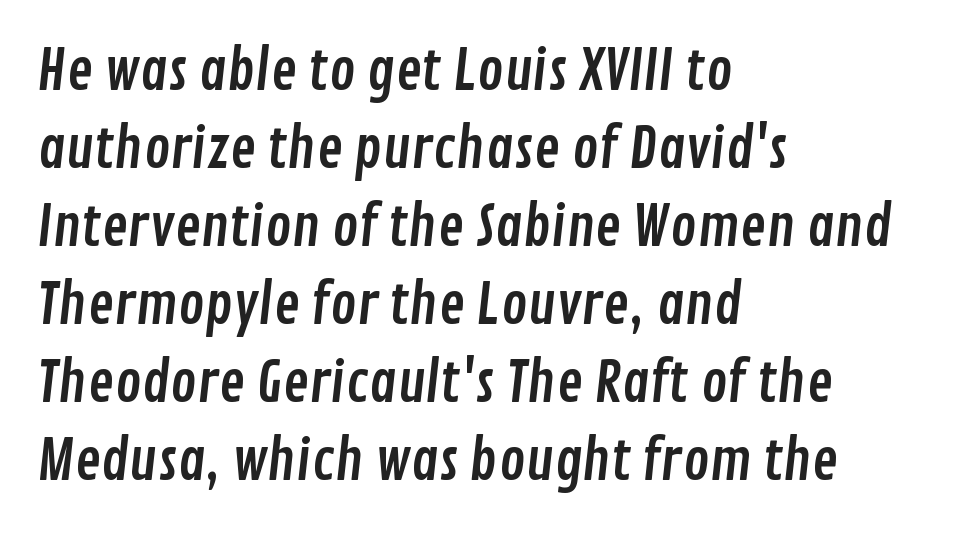
Does extra space separate the letters? No, they use regular spacing. Vertical spacing — default. Glance below the letters and you will spot only blank space. Each letter keeps its own natural width here, so spacing adapts to shape. Where is the straight margin? On the left. No feet cap the strokes, marking this as sans-serif type.
